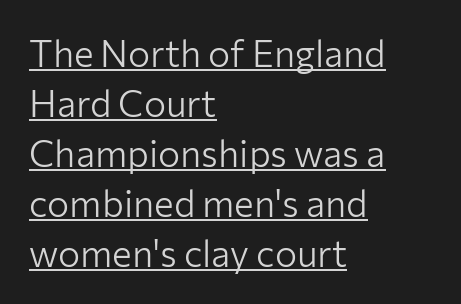
The image shows 37 px light sans-serif type, upright; set left-aligned, normal line spacing (1.35x), normal letter spacing, underlined; low stroke contrast and a medium x-height.
